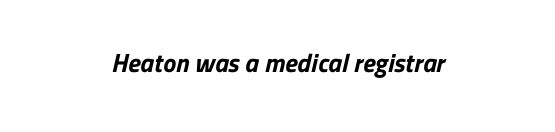
Decoration check: the copy has no underline. These lines keep a tight, regular rhythm from letter to letter. The rendering uses a bold face; every stroke is thick and dark. Visually the block forms a symmetrical silhouette, jagged on both flanks.
